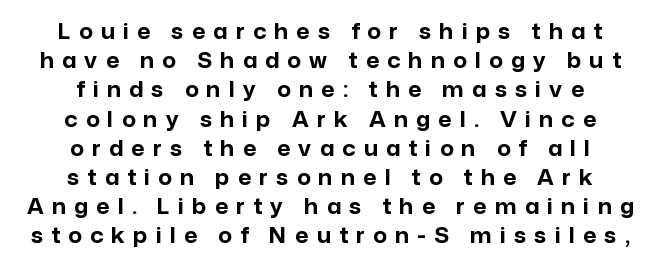
Q: Is the text bold? A: Yes.
Q: Is the text italic (slanted)? A: No, it is upright.
Q: Is the text underlined? A: No.
Q: How is the paragraph aligned? A: Centered.
Q: Is the spacing between letters normal or unusually wide? A: Unusually wide.
Q: Is the spacing between lines tight, normal or loose? A: Normal.
